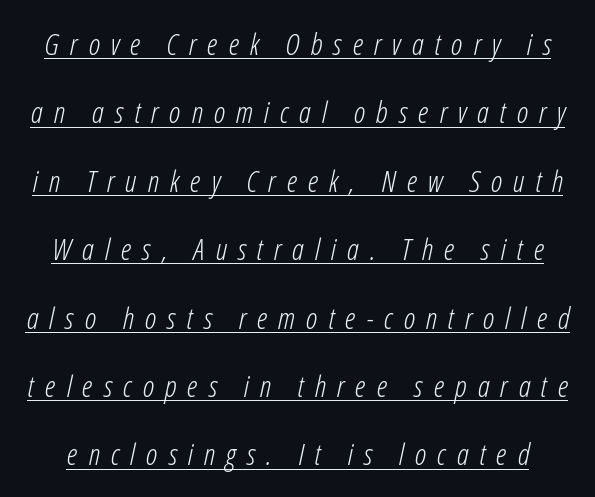
{"italic": "yes", "lean": "right", "slant_degrees": 12, "bold": "no", "weight": "light", "width": "condensed", "stroke_contrast": "low", "x_height": "medium", "monospaced": "no", "underline": "yes", "line_spacing": "loose", "line_spacing_ratio": 2.28, "letter_spacing": "wide", "letter_spacing_em": 0.36, "glyph_px": 30}
